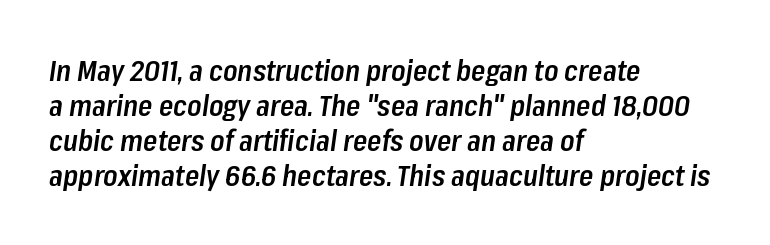
Q: Is the text bold? A: Semi-bold.
Q: Is the text italic (slanted)? A: Yes, it leans right by about 8 degrees.
Q: Is the text underlined? A: No.
Q: How is the paragraph aligned? A: Left-aligned.
Q: Is the spacing between letters normal or unusually wide? A: Normal.
Q: Width (condensed, normal, or wide)? A: Condensed.
Q: Stroke contrast? A: Low.
Q: x-height? A: Medium.
Q: Monospaced? A: No.
